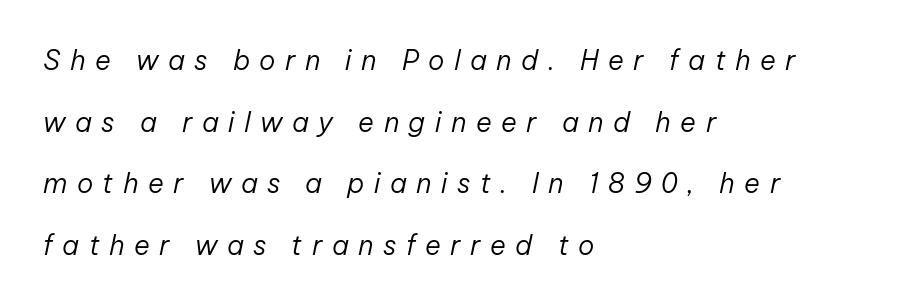
Q: Is the text bold? A: No.
Q: Is the text italic (slanted)? A: Yes, it leans right by about 12 degrees.
Q: Is the text underlined? A: No.
Q: How is the paragraph aligned? A: Left-aligned.
Q: Is the spacing between letters normal or unusually wide? A: Unusually wide.
Q: Is the spacing between lines tight, normal or loose? A: Loose.
